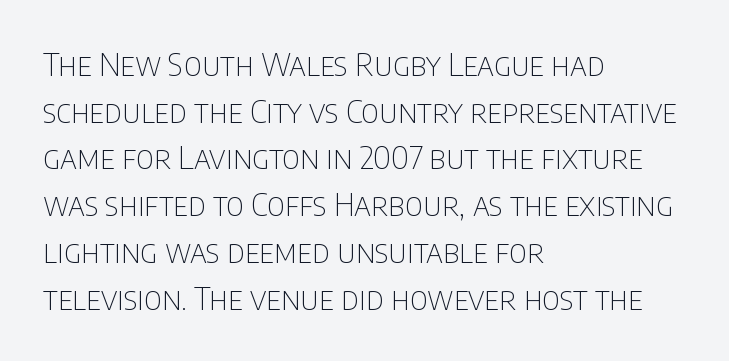
{"serif": "no", "italic": "no", "bold": "no", "weight": "thin", "width": "condensed", "stroke_contrast": "low", "x_height": "large", "monospaced": "no", "underline": "no", "align": "left", "line_spacing": "normal", "line_spacing_ratio": 1.46, "letter_spacing": "normal", "letter_spacing_em": 0.0, "glyph_px": 32}
